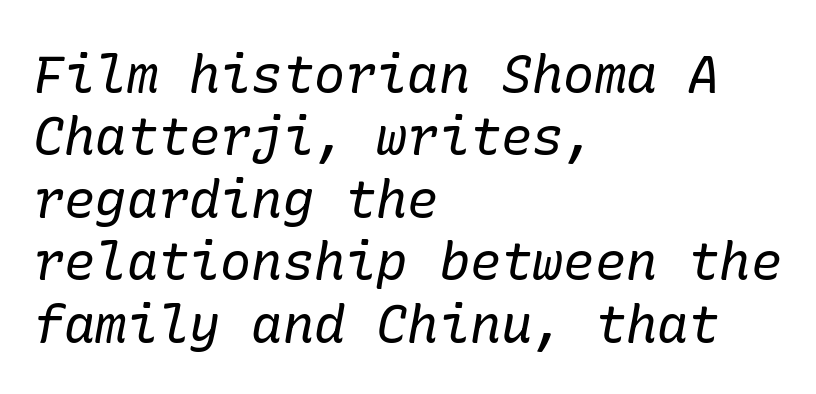
The image shows 52 px regular-weight type, italic (leaning right); set left-aligned, line spacing 1.2x, normal letter spacing, not underlined; low stroke contrast and a medium x-height.
